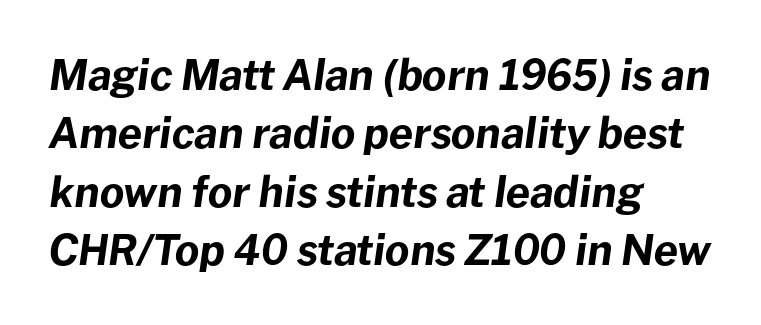
{"italic": "yes", "lean": "right", "slant_degrees": 8, "bold": "yes", "weight": "bold", "width": "normal", "stroke_contrast": "low", "x_height": "medium", "monospaced": "no", "underline": "no", "align": "left", "line_spacing": "normal", "line_spacing_ratio": 1.39, "letter_spacing": "normal", "letter_spacing_em": 0.0, "glyph_px": 42}
